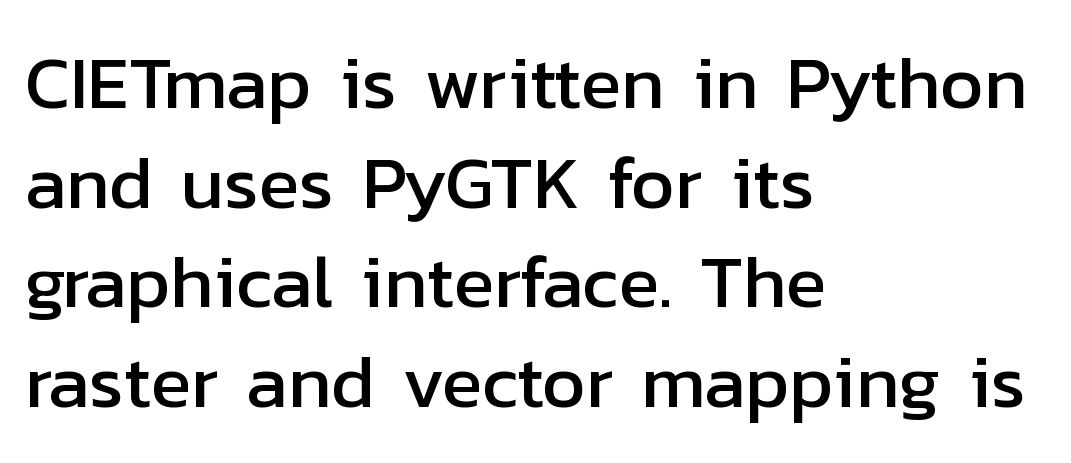
The image shows 75 px sans-serif type, upright; set left-aligned, normal line spacing (1.33x), normal letter spacing, not underlined; low stroke contrast and a medium x-height.
